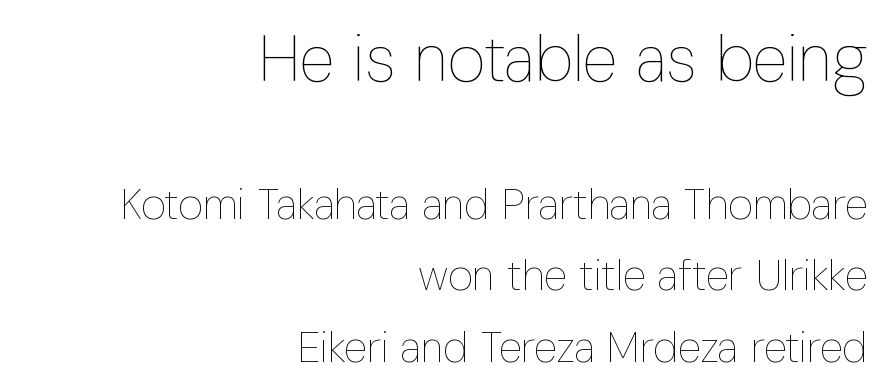
{"italic": "no", "bold": "no", "weight": "thin", "width": "condensed", "stroke_contrast": "low", "x_height": "medium", "monospaced": "no", "underline": "no", "align": "right", "line_spacing": "normal", "line_spacing_ratio": 1.66, "letter_spacing": "normal", "letter_spacing_em": 0.0, "larger_block": "first", "size_ratio": 1.51, "glyph_px": 65}
